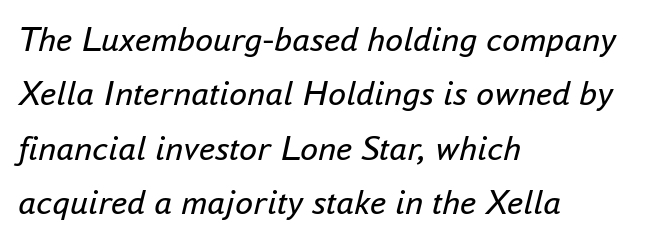
Observe the lean: these are italic letterforms. The passage shown is typed in a proportional face where columns would drift. Plain, unruled lines of type. This sample keeps an unexceptional amount of space between lines. Glyph-to-glyph distance matches everyday printed text.
